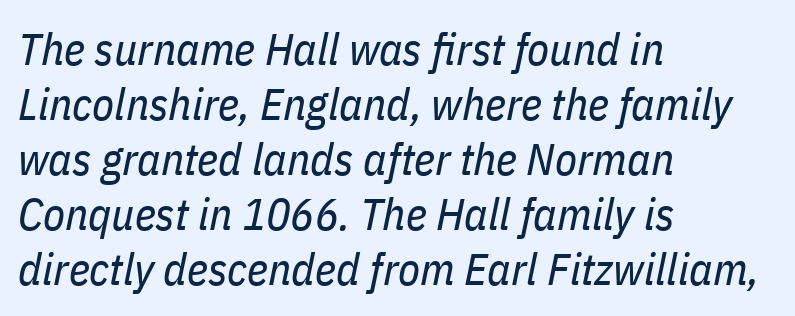
Q: Is the text bold? A: No.
Q: Is the text italic (slanted)? A: Yes, it leans right by about 11 degrees.
Q: Is the text underlined? A: No.
Q: How is the paragraph aligned? A: Left-aligned.
Q: Is the spacing between letters normal or unusually wide? A: Normal.
Q: Width (condensed, normal, or wide)? A: Condensed.
Q: Stroke contrast? A: Low.
Q: x-height? A: Medium.
Q: Monospaced? A: No.
